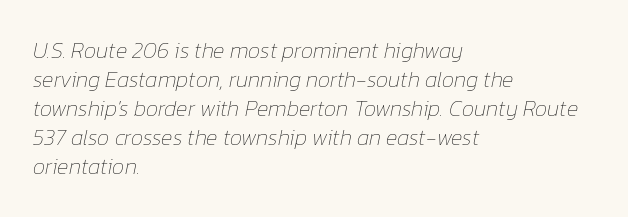
Q: Is the text bold? A: No.
Q: Is the text italic (slanted)? A: Yes, it leans right by about 12 degrees.
Q: Is the text underlined? A: No.
Q: How is the paragraph aligned? A: Left-aligned.
Q: Is the spacing between letters normal or unusually wide? A: Normal.
Q: Is the spacing between lines tight, normal or loose? A: Normal.
